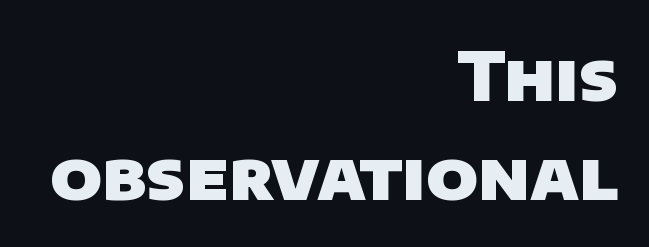
The image shows 67 px heavy sans-serif type; set right-aligned, normal line spacing (1.48x), normal letter spacing, not underlined; low stroke contrast and a large x-height.
